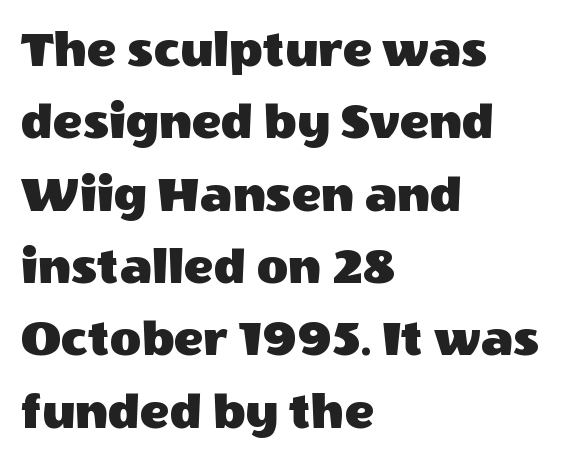
{"serif": "no", "italic": "no", "width": "normal", "x_height": "large", "monospaced": "no", "underline": "no", "align": "left", "line_spacing": "normal", "line_spacing_ratio": 1.34, "letter_spacing": "normal", "letter_spacing_em": 0.0, "glyph_px": 54}
